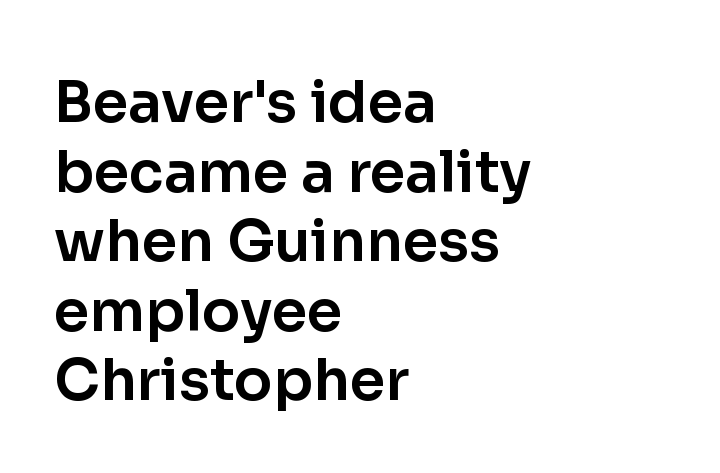
Q: Is the text italic (slanted)? A: No, it is upright.
Q: Is the typeface a serif or a sans-serif typeface? A: Sans-serif.
Q: Is the text underlined? A: No.
Q: How is the paragraph aligned? A: Left-aligned.
Q: Is the spacing between letters normal or unusually wide? A: Normal.
Q: Width (condensed, normal, or wide)? A: Normal.
Q: Stroke contrast? A: Low.
Q: x-height? A: Medium.
Q: Monospaced? A: No.
